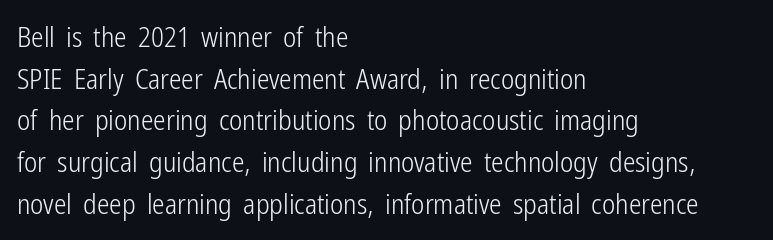
Q: Is the text bold? A: No.
Q: Is the text italic (slanted)? A: No, it is upright.
Q: Is the typeface a serif or a sans-serif typeface? A: Sans-serif.
Q: Is the text underlined? A: No.
Q: How is the paragraph aligned? A: Left-aligned.
Q: Is the spacing between letters normal or unusually wide? A: Normal.
Q: Is the spacing between lines tight, normal or loose? A: Normal.
Q: Width (condensed, normal, or wide)? A: Condensed.
Q: Stroke contrast? A: Low.
Q: x-height? A: Medium.
Q: Monospaced? A: No.
